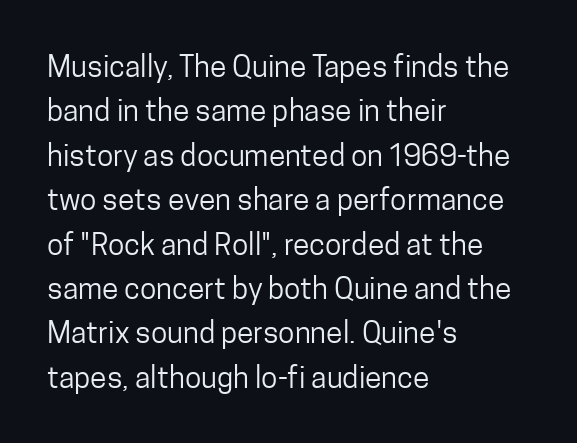
Has an underline been added? It has not. The vertical gap from one line to the next is medium. These lines are rendered in a variable-pitch font. The passage shown is not bold in any degree. The letters sit at their default tracking, neither squeezed nor spread. The rag falls on the right side of this text block.
